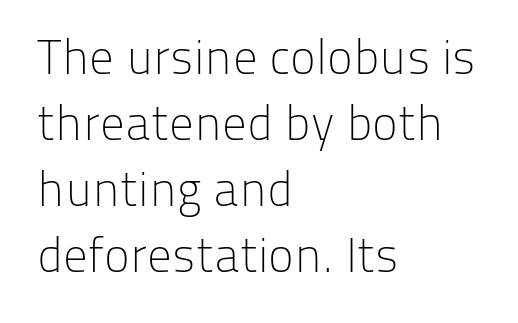
The image shows 49 px light sans-serif type, upright; set left-aligned, normal line spacing (1.35x), normal letter spacing, not underlined; low stroke contrast and a medium x-height.
